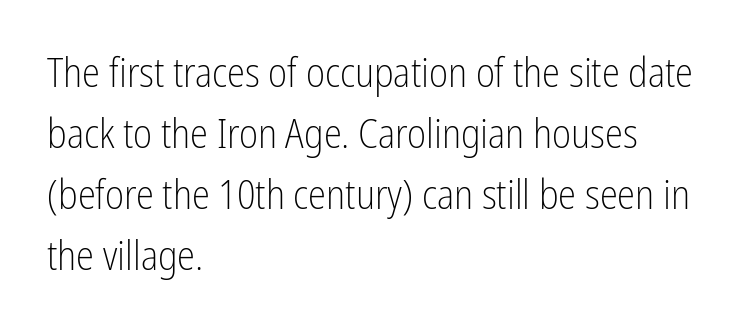
Leading: standard. Stroke terminals: plain, sans-serif. Designer's note — italics off, roman on. Honestly, the letter spacing is just normal — you wouldn't notice it. The letterforms sit at book weight or below.
